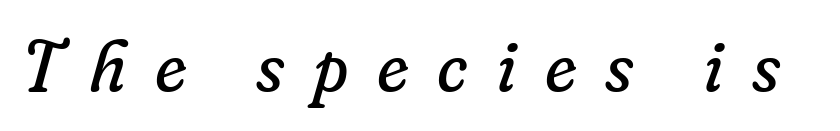
{"serif": "yes", "italic": "yes", "lean": "right", "slant_degrees": 16, "bold": "no", "weight": "regular", "width": "normal", "stroke_contrast": "low", "x_height": "small", "monospaced": "no", "underline": "no", "letter_spacing": "wide", "letter_spacing_em": 0.4, "glyph_px": 71}
